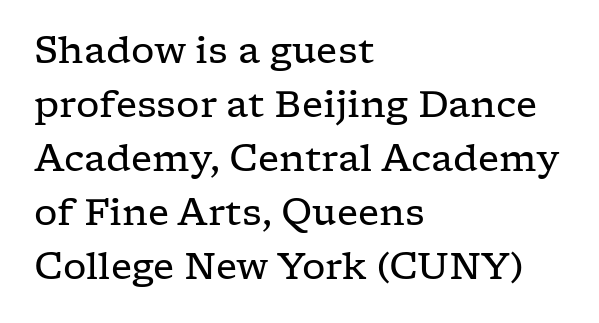
The image shows 37 px regular-weight, wide serif type, upright; set left-aligned, normal line spacing (1.46x), normal letter spacing, not underlined; low stroke contrast and a medium x-height.
